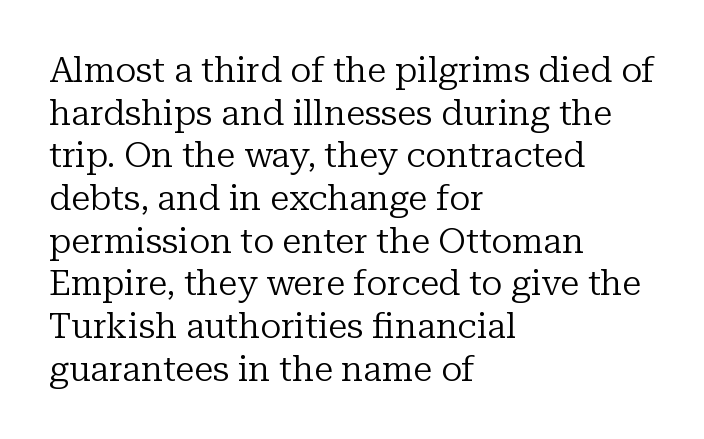
Quick note: not italic, upright. On a weight scale, this lands at 450 or below. The glyphs are unaccompanied by any horizontal stroke below them. A serif font was chosen for this passage.
